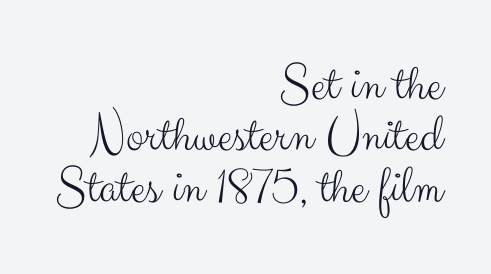
Q: Is the text bold? A: No.
Q: Is the text italic (slanted)? A: Yes.
Q: Is the typeface a serif or a sans-serif typeface? A: Sans-serif.
Q: Is the text underlined? A: No.
Q: How is the paragraph aligned? A: Right-aligned.
Q: Is the spacing between letters normal or unusually wide? A: Normal.
Q: Is the spacing between lines tight, normal or loose? A: Tight.
Q: Width (condensed, normal, or wide)? A: Normal.
Q: Stroke contrast? A: Medium.
Q: x-height? A: Small.
Q: Monospaced? A: No.
